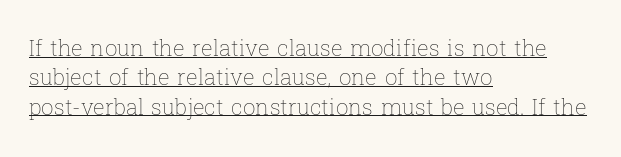
{"italic": "no", "bold": "no", "underline": "yes", "align": "left", "line_spacing": "normal", "line_spacing_ratio": 1.33, "letter_spacing": "normal", "letter_spacing_em": 0.0, "glyph_px": 22}
